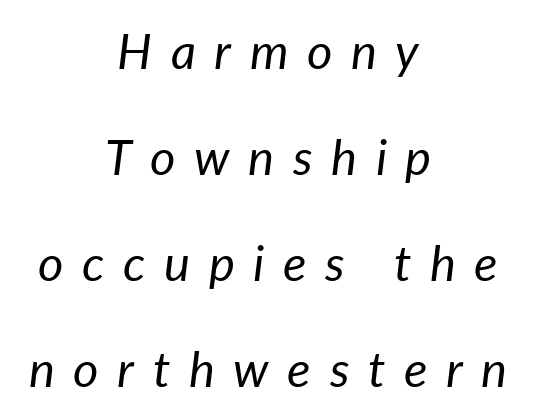
Q: Is the text bold? A: No.
Q: Is the text italic (slanted)? A: Yes, it leans right by about 7 degrees.
Q: Is the text underlined? A: No.
Q: How is the paragraph aligned? A: Centered.
Q: Is the spacing between letters normal or unusually wide? A: Unusually wide.
Q: Is the spacing between lines tight, normal or loose? A: Loose.
Q: Width (condensed, normal, or wide)? A: Normal.
Q: Stroke contrast? A: Low.
Q: x-height? A: Medium.
Q: Monospaced? A: No.
